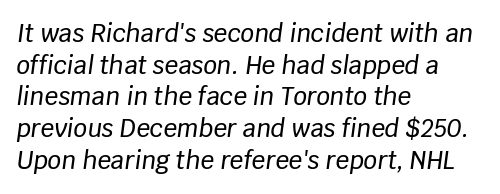
The image shows 24 px text type, italic (leaning right); set left-aligned, normal line spacing (1.32x), normal letter spacing, not underlined.
